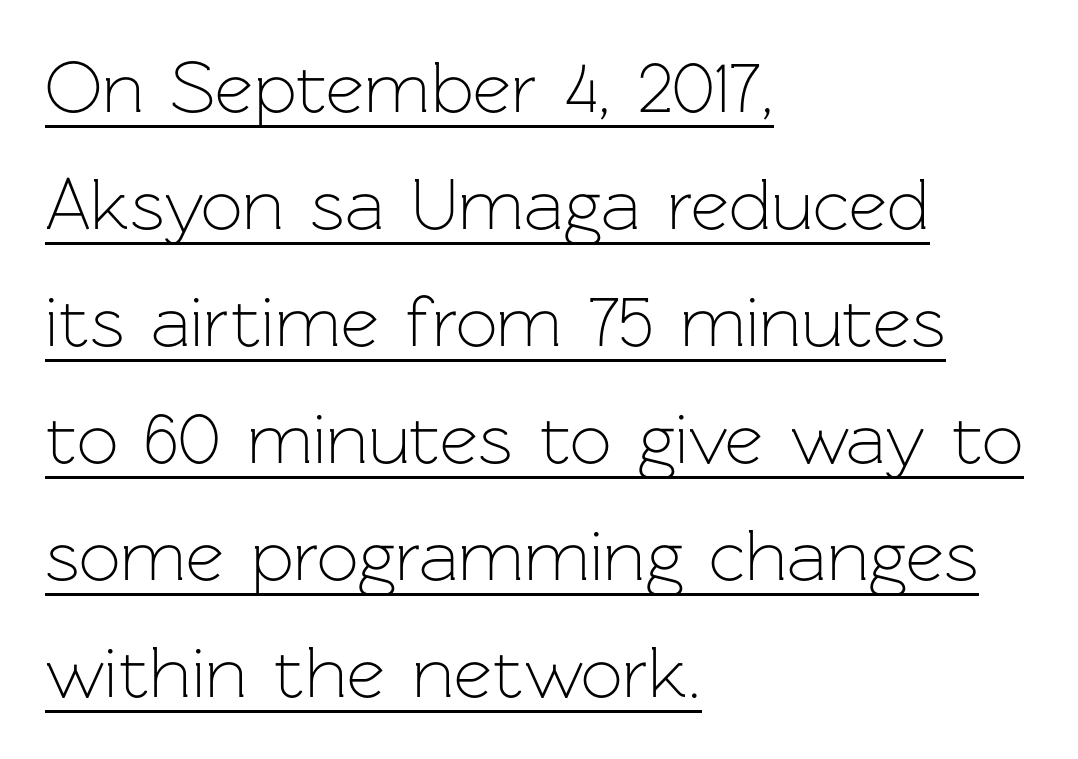
Q: Is the text bold? A: No.
Q: Is the text italic (slanted)? A: No, it is upright.
Q: Is the typeface a serif or a sans-serif typeface? A: Sans-serif.
Q: Is the text underlined? A: Yes.
Q: How is the paragraph aligned? A: Left-aligned.
Q: Is the spacing between letters normal or unusually wide? A: Normal.
Q: Is the spacing between lines tight, normal or loose? A: Normal.
Q: Width (condensed, normal, or wide)? A: Normal.
Q: Stroke contrast? A: Low.
Q: x-height? A: Medium.
Q: Monospaced? A: No.
